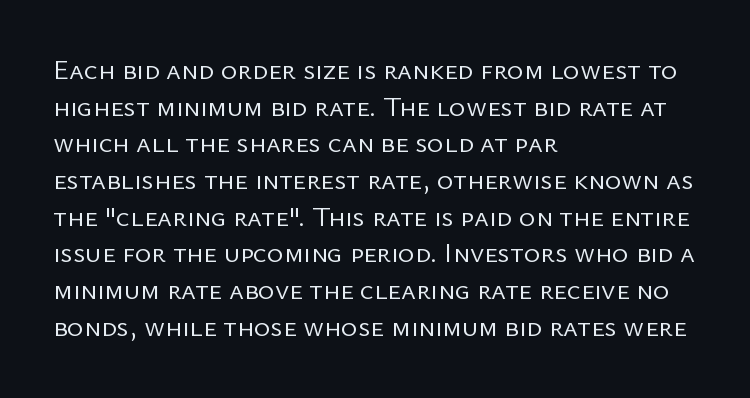
Q: Is the text bold? A: No.
Q: Is the text italic (slanted)? A: No, it is upright.
Q: Is the typeface a serif or a sans-serif typeface? A: Sans-serif.
Q: Is the text underlined? A: No.
Q: How is the paragraph aligned? A: Left-aligned.
Q: Is the spacing between letters normal or unusually wide? A: Normal.
Q: Is the spacing between lines tight, normal or loose? A: Normal.
Q: Width (condensed, normal, or wide)? A: Normal.
Q: Stroke contrast? A: Low.
Q: x-height? A: Medium.
Q: Monospaced? A: No.
